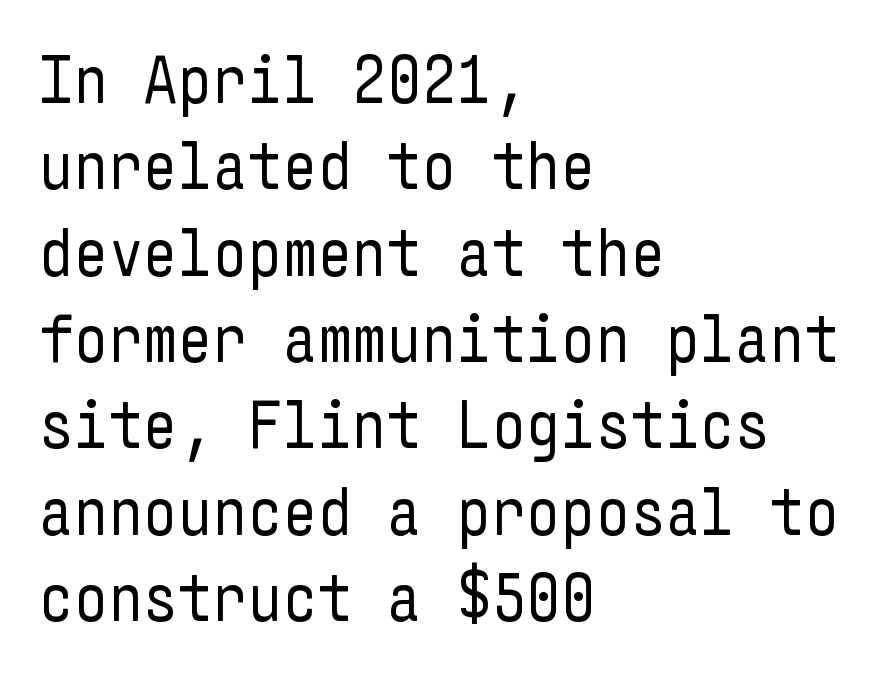
Q: Is the text bold? A: No.
Q: Is the text italic (slanted)? A: No, it is upright.
Q: Is the typeface a serif or a sans-serif typeface? A: Sans-serif.
Q: Is the text underlined? A: No.
Q: How is the paragraph aligned? A: Left-aligned.
Q: Is the spacing between letters normal or unusually wide? A: Normal.
Q: Is the spacing between lines tight, normal or loose? A: Normal.
Q: Width (condensed, normal, or wide)? A: Condensed.
Q: Stroke contrast? A: Low.
Q: x-height? A: Medium.
